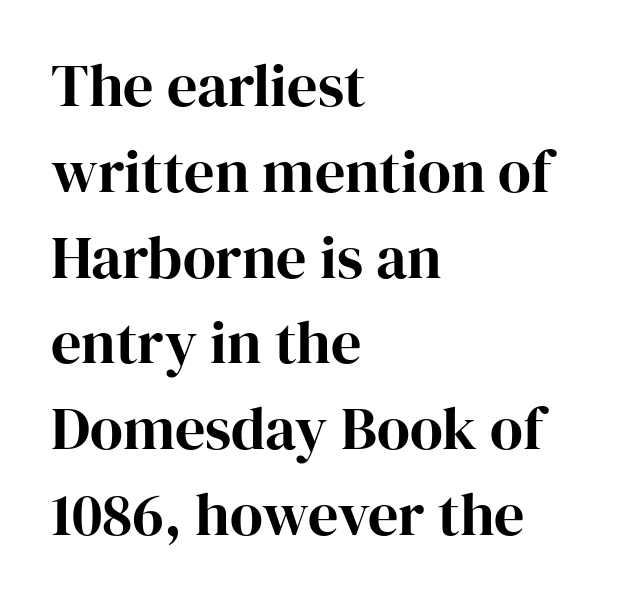
Q: Is the text italic (slanted)? A: No, it is upright.
Q: Is the typeface a serif or a sans-serif typeface? A: Serif.
Q: Is the text underlined? A: No.
Q: How is the paragraph aligned? A: Left-aligned.
Q: Is the spacing between letters normal or unusually wide? A: Normal.
Q: Is the spacing between lines tight, normal or loose? A: Normal.
Q: Width (condensed, normal, or wide)? A: Normal.
Q: Stroke contrast? A: High.
Q: x-height? A: Medium.
Q: Monospaced? A: No.
